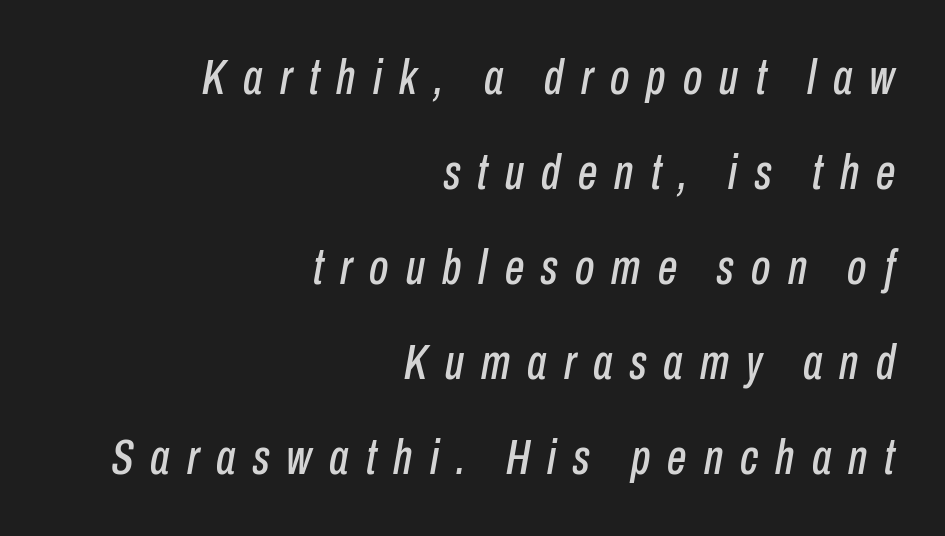
The image shows 49 px condensed type, italic (leaning right); set right-aligned, loose line spacing (1.94x), unusually wide letter spacing (+0.35 em), not underlined; low stroke contrast and a medium x-height.
